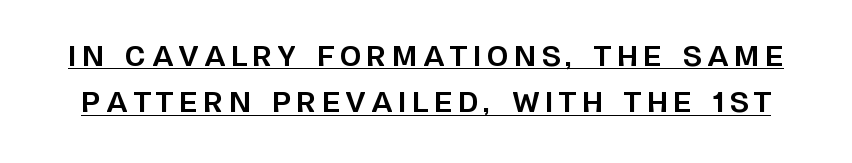
{"italic": "no", "bold": "yes", "underline": "yes", "line_spacing_ratio": 1.72, "letter_spacing": "wide", "letter_spacing_em": 0.22, "glyph_px": 27}
